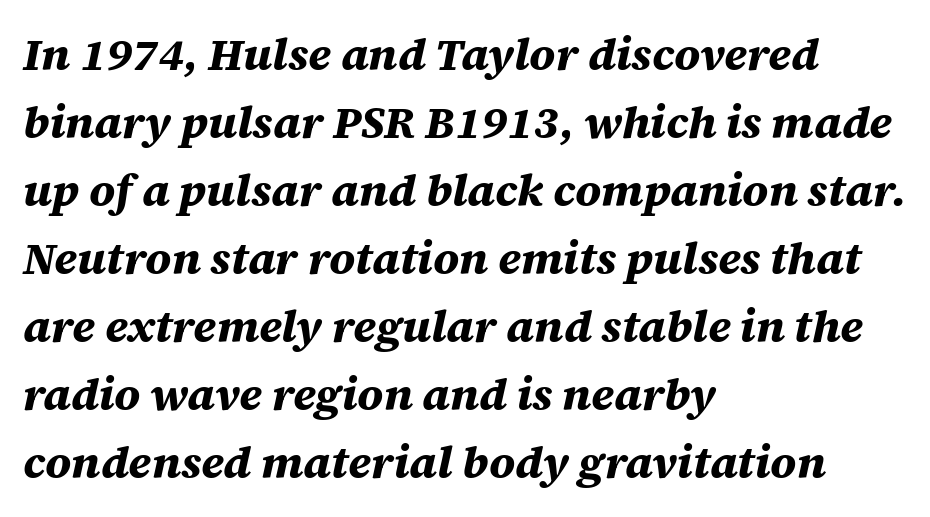
Q: Is the text bold? A: Yes.
Q: Is the text italic (slanted)? A: Yes, it leans right by about 12 degrees.
Q: Is the text underlined? A: No.
Q: How is the paragraph aligned? A: Left-aligned.
Q: Is the spacing between letters normal or unusually wide? A: Normal.
Q: Is the spacing between lines tight, normal or loose? A: Normal.
Q: Width (condensed, normal, or wide)? A: Normal.
Q: Stroke contrast? A: Medium.
Q: x-height? A: Large.
Q: Monospaced? A: No.
